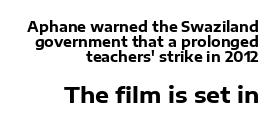
Q: Is the text bold? A: Yes.
Q: Is the text italic (slanted)? A: No, it is upright.
Q: Is the text underlined? A: No.
Q: How is the paragraph aligned? A: Right-aligned.
Q: Is the spacing between letters normal or unusually wide? A: Normal.
Q: Is the spacing between lines tight, normal or loose? A: Tight.
Q: Which block of text is set in a larger size, the first (top) or the second (bottom)? A: The second (bottom) one.
